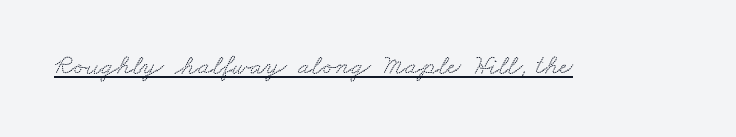
{"width": "wide", "stroke_contrast": "low", "x_height": "small", "monospaced": "no", "underline": "yes", "letter_spacing": "normal", "letter_spacing_em": 0.0, "glyph_px": 28}
